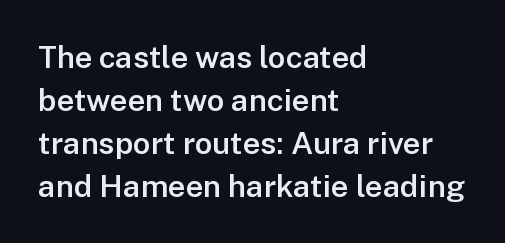
The block of text has a typical density, with ordinary space between rows. Here the glyphs are tracked normally, forming tight word shapes. These lines were composed using upright roman letters. Descenders are the only things crossing below the line.
